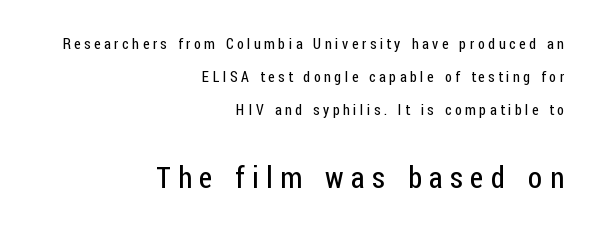
{"serif": "no", "italic": "no", "bold": "no", "weight": "regular", "width": "condensed", "stroke_contrast": "low", "x_height": "medium", "monospaced": "no", "underline": "no", "align": "right", "line_spacing": "loose", "line_spacing_ratio": 2.36, "letter_spacing": "wide", "letter_spacing_em": 0.26, "larger_block": "second", "size_ratio": 2.07, "glyph_px": 29}
